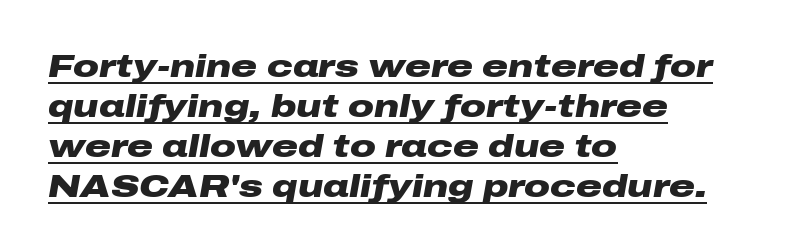
The image shows 32 px heavy, wide type, italic (leaning right); set left-aligned, normal line spacing (1.25x), normal letter spacing, underlined; low stroke contrast and a medium x-height.
